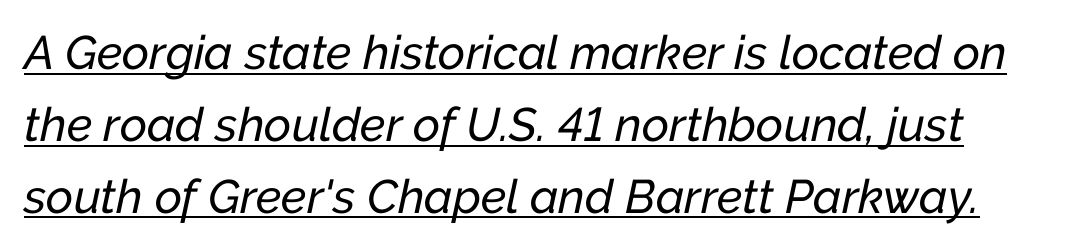
{"italic": "yes", "lean": "right", "slant_degrees": 12, "width": "normal", "stroke_contrast": "low", "x_height": "medium", "monospaced": "no", "underline": "yes", "line_spacing": "normal", "line_spacing_ratio": 1.53, "letter_spacing": "normal", "letter_spacing_em": 0.0, "glyph_px": 47}
